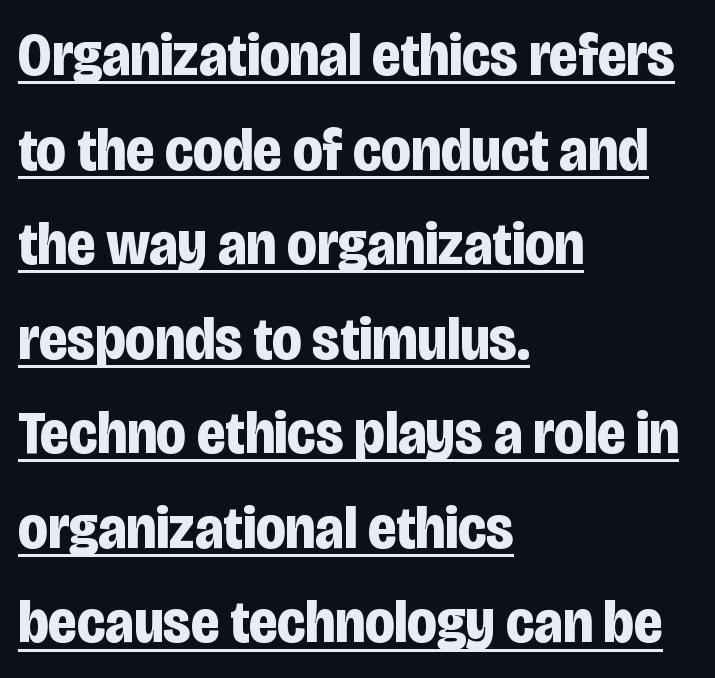
The image shows 61 px bold, condensed sans-serif type, upright; set left-aligned, normal line spacing (1.55x), normal letter spacing, underlined; low stroke contrast and a large x-height.
